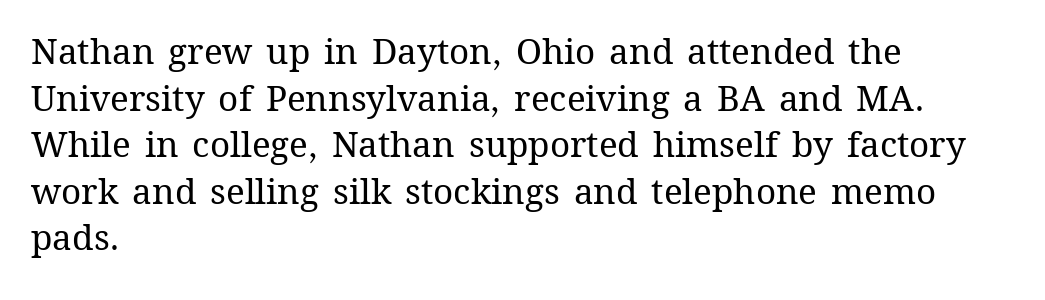
The image shows 35 px regular-weight type, upright; set left-aligned, normal line spacing (1.33x), normal letter spacing, not underlined; medium stroke contrast and a medium x-height.
